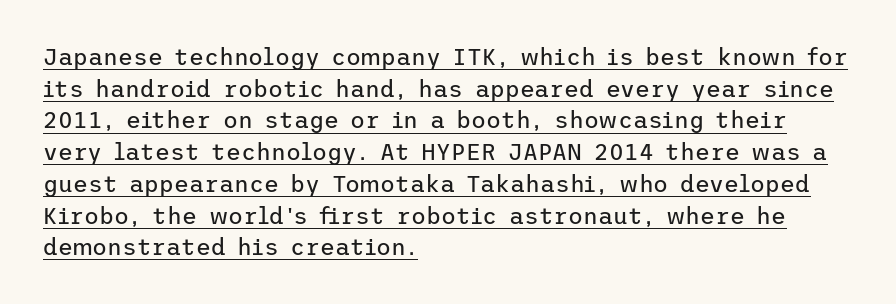
Compared with typical body copy, the letter spacing here is the same. The letterforms sit at book weight or below. If you drew a line through each stem, it would be perfectly vertical. Does a line run under the words? Yes, clearly.
